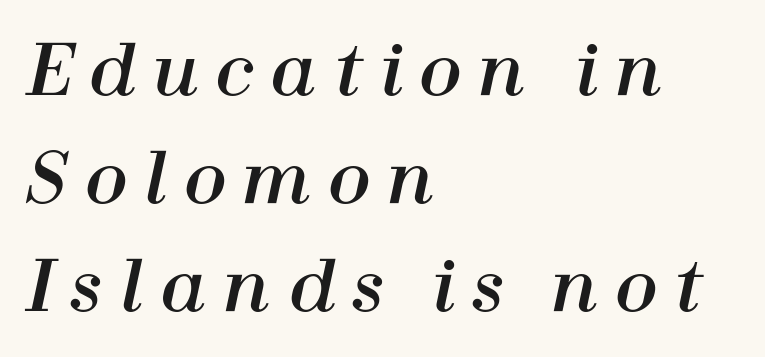
The image shows 70 px text type, italic (leaning right); set left-aligned, normal line spacing (1.54x), unusually wide letter spacing (+0.24 em), not underlined; high stroke contrast and a medium x-height.
